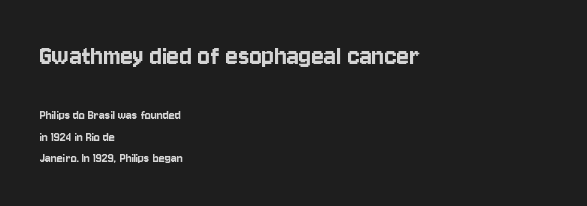
Q: Is the text italic (slanted)? A: No, it is upright.
Q: Is the typeface a serif or a sans-serif typeface? A: Sans-serif.
Q: Is the text underlined? A: No.
Q: How is the paragraph aligned? A: Left-aligned.
Q: Is the spacing between letters normal or unusually wide? A: Normal.
Q: Is the spacing between lines tight, normal or loose? A: Normal.
Q: Which block of text is set in a larger size, the first (top) or the second (bottom)? A: The first (top) one.
Q: Width (condensed, normal, or wide)? A: Condensed.
Q: Stroke contrast? A: Low.
Q: x-height? A: Large.
Q: Monospaced? A: No.
